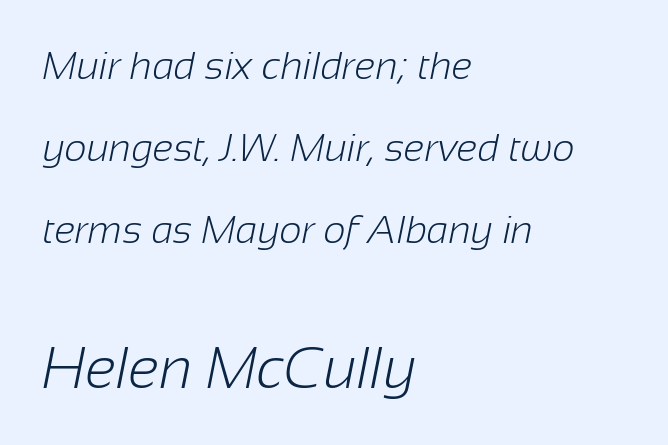
Summary of weight: not heavy and not bold. You could not count columns in this text — the font is proportionally spaced. Look at the bottom of the vertical strokes: they stop flat, with no serifs. Visually, the bottom section dominates because its glyphs are scaled up. The tracking reads as untouched default to a designer's eye.
